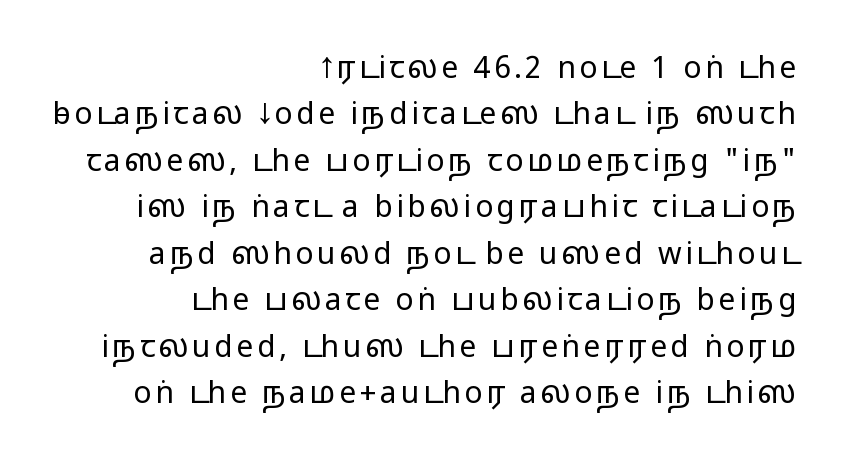
The passage shown is typed in a proportional face where columns would drift. A clean baseline with only descenders dipping below it. The lines sit at an ordinary, default distance from one another. A typesetter would mark this as roman, not italic. Line ends are locked; line starts wander. Does the type have serifs? No, each stem ends abruptly.
